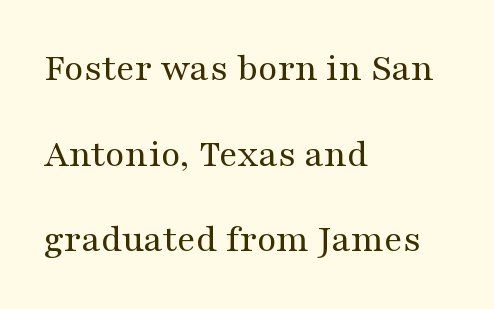
Q: Is the text bold? A: No.
Q: Is the text italic (slanted)? A: No, it is upright.
Q: Is the typeface a serif or a sans-serif typeface? A: Serif.
Q: Is the text underlined? A: No.
Q: How is the paragraph aligned? A: Left-aligned.
Q: Is the spacing between letters normal or unusually wide? A: Normal.
Q: Is the spacing between lines tight, normal or loose? A: Loose.
Q: Width (condensed, normal, or wide)? A: Wide.
Q: Stroke contrast? A: Medium.
Q: x-height? A: Medium.
Q: Monospaced? A: No.
